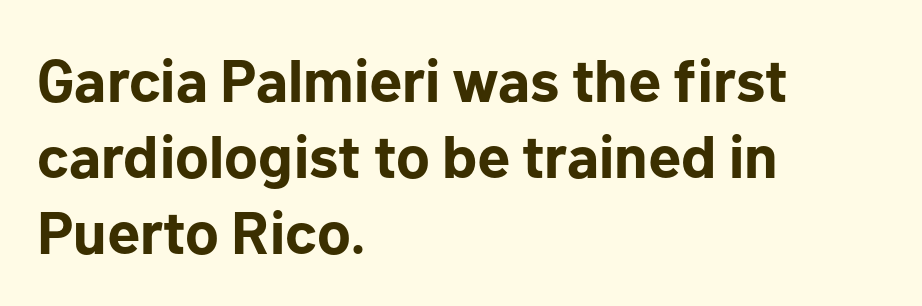
{"serif": "no", "italic": "no", "bold": "yes", "weight": "bold", "width": "normal", "stroke_contrast": "low", "x_height": "medium", "monospaced": "no", "underline": "no", "align": "left", "line_spacing": "normal", "line_spacing_ratio": 1.27, "letter_spacing": "normal", "letter_spacing_em": 0.0, "glyph_px": 60}
